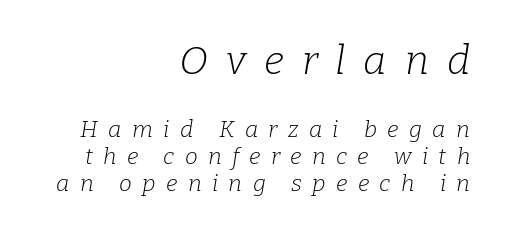
The image shows 40 px light serif type, italic (leaning right); set right-aligned, line spacing 1.17x, unusually wide letter spacing (+0.45 em), not underlined; the first (top) block is 1.74x larger; low stroke contrast and a medium x-height.
